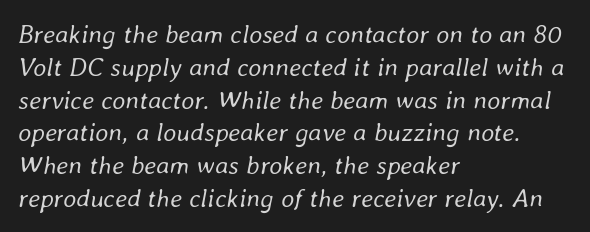
Descenders are the only things crossing below the line. Nothing heavy about these letters — not bold at all. The rendering anchors every line to the left-hand side. The letters are slanted; this is an italic face.
